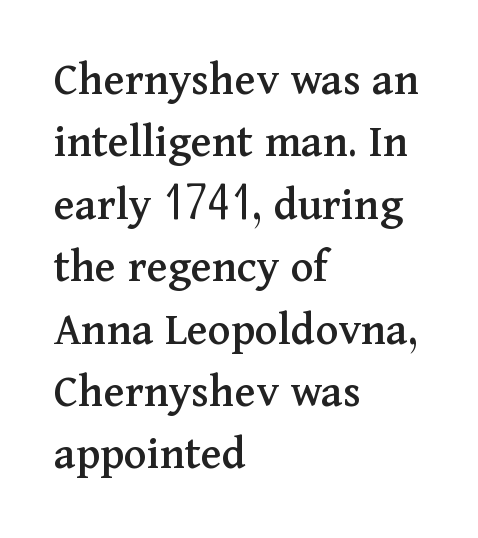
The image shows 48 px serif type, upright; set left-aligned, normal line spacing (1.3x), normal letter spacing, not underlined; medium stroke contrast and a medium x-height.
